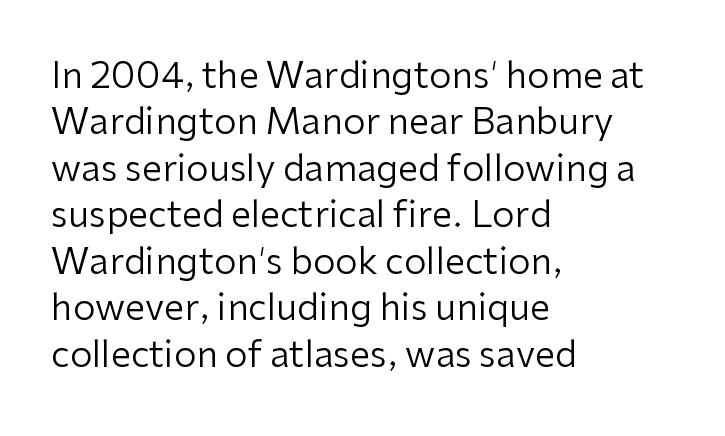
The letters advance in unequal steps, a hallmark of proportional type. A roman cut, with each character standing at attention. Nope, no serifs anywhere on these letters. Tracking here is standard; glyphs follow each other at the usual distance. The rendering uses a moderate line-height, typical for paragraphs. Stroke thickness stays within the range of a standard reading face or lighter.
